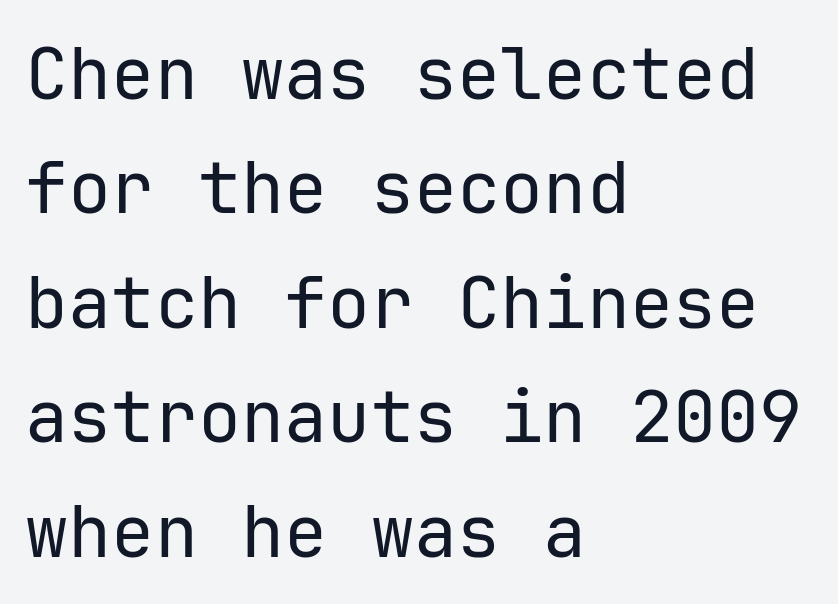
{"serif": "no", "italic": "no", "bold": "no", "weight": "regular", "width": "normal", "stroke_contrast": "low", "x_height": "medium", "underline": "no", "align": "left", "line_spacing": "normal", "line_spacing_ratio": 1.59, "letter_spacing": "normal", "letter_spacing_em": 0.0, "glyph_px": 72}
